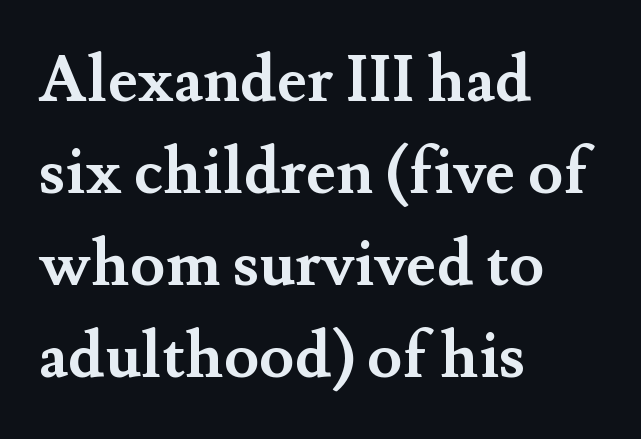
Q: Is the text bold? A: Yes.
Q: Is the text italic (slanted)? A: No, it is upright.
Q: Is the typeface a serif or a sans-serif typeface? A: Serif.
Q: Is the text underlined? A: No.
Q: How is the paragraph aligned? A: Left-aligned.
Q: Is the spacing between letters normal or unusually wide? A: Normal.
Q: Is the spacing between lines tight, normal or loose? A: Normal.
Q: Width (condensed, normal, or wide)? A: Normal.
Q: Stroke contrast? A: Medium.
Q: x-height? A: Small.
Q: Monospaced? A: No.
